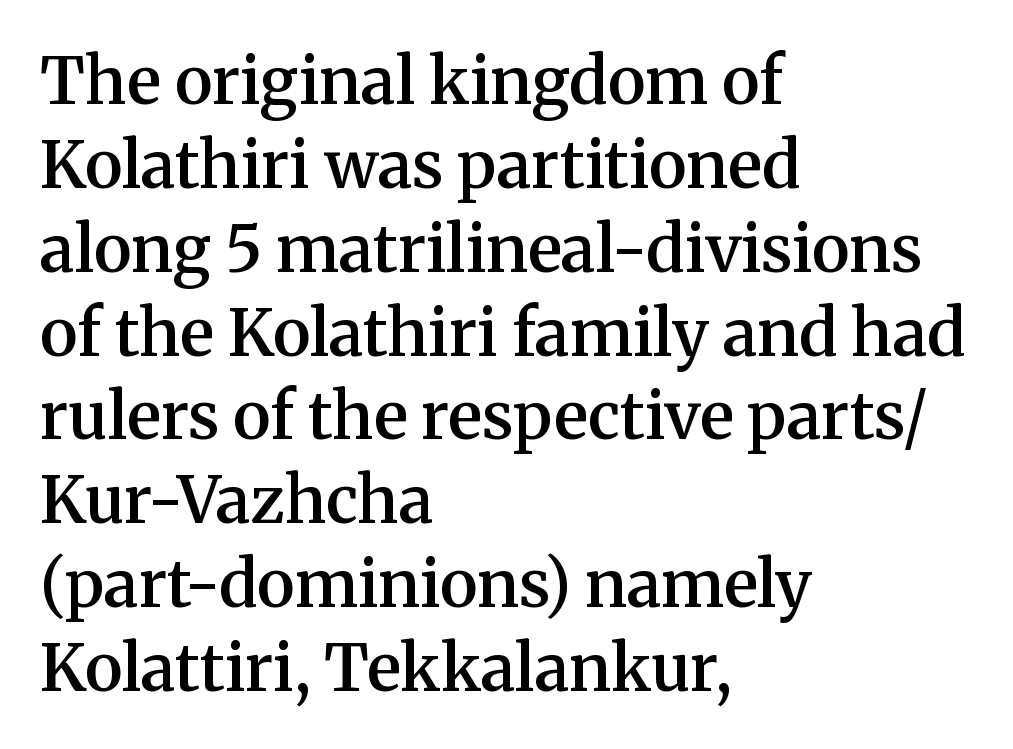
Q: Is the text bold? A: Semi-bold.
Q: Is the text italic (slanted)? A: No, it is upright.
Q: Is the typeface a serif or a sans-serif typeface? A: Serif.
Q: Is the text underlined? A: No.
Q: How is the paragraph aligned? A: Left-aligned.
Q: Is the spacing between letters normal or unusually wide? A: Normal.
Q: Is the spacing between lines tight, normal or loose? A: Normal.
Q: Width (condensed, normal, or wide)? A: Normal.
Q: Stroke contrast? A: Medium.
Q: x-height? A: Medium.
Q: Monospaced? A: No.
